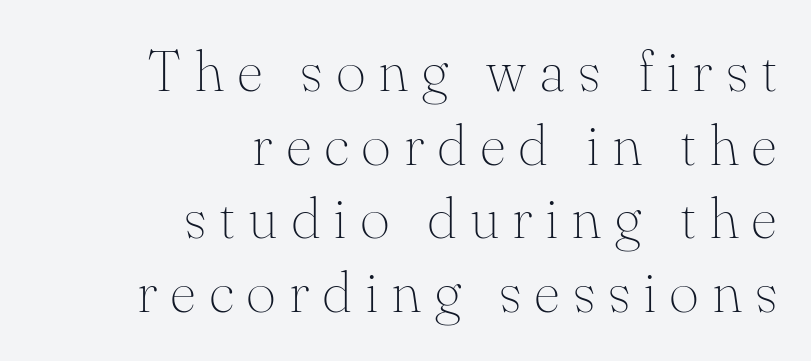
Is the block centered? No — it sits flush against the right margin. A quiet, ordinary-to-light weight characterises the typeface. The baseline area is clear. Serifs: yes, visible at the terminals of the letterforms. This sample has the flowing, uneven cadence of proportional lettering. Honestly, the letter spacing is so wide it's the main thing you notice.
